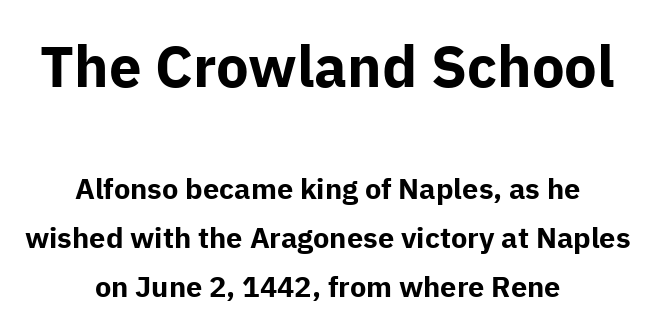
{"serif": "no", "italic": "no", "bold": "yes", "weight": "bold", "width": "normal", "stroke_contrast": "low", "x_height": "medium", "monospaced": "no", "underline": "no", "align": "center", "line_spacing": "normal", "line_spacing_ratio": 1.69, "letter_spacing": "normal", "letter_spacing_em": 0.0, "larger_block": "first", "size_ratio": 2.0, "glyph_px": 58}
